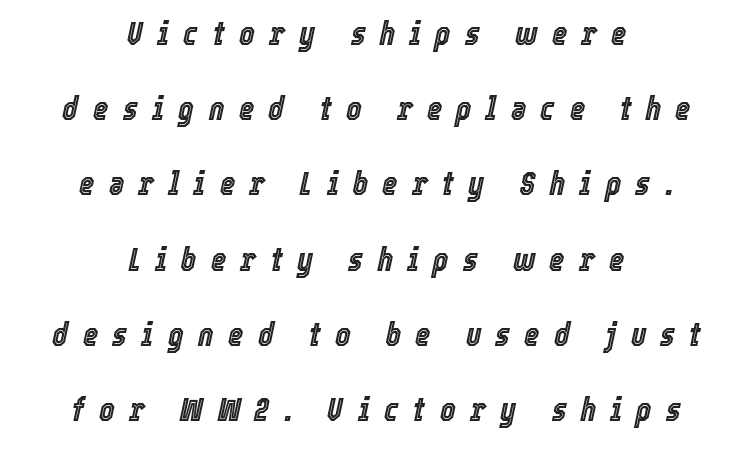
The image shows 33 px condensed type, italic (leaning right); set centered, loose line spacing (2.28x), unusually wide letter spacing (+0.43 em), not underlined; a medium x-height.
